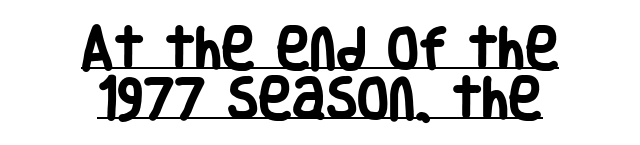
{"serif": "no", "italic": "no", "bold": "yes", "weight": "heavy", "width": "condensed", "stroke_contrast": "low", "x_height": "large", "monospaced": "no", "underline": "yes", "align": "center", "line_spacing": "tight", "line_spacing_ratio": 1.08, "letter_spacing": "normal", "letter_spacing_em": 0.0, "glyph_px": 46}
